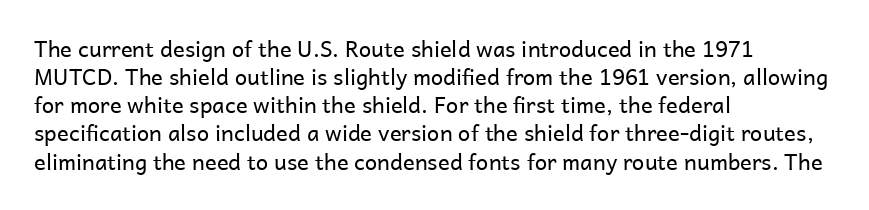
Q: Is the text bold? A: No.
Q: Is the text italic (slanted)? A: No, it is upright.
Q: Is the text underlined? A: No.
Q: How is the paragraph aligned? A: Left-aligned.
Q: Is the spacing between letters normal or unusually wide? A: Normal.
Q: Is the spacing between lines tight, normal or loose? A: Normal.
